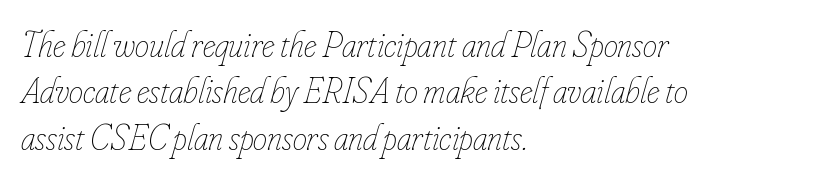
{"italic": "yes", "lean": "right", "slant_degrees": 16, "bold": "no", "weight": "thin", "width": "condensed", "stroke_contrast": "low", "x_height": "small", "monospaced": "no", "underline": "no", "align": "left", "line_spacing": "normal", "line_spacing_ratio": 1.29, "letter_spacing": "normal", "letter_spacing_em": 0.0, "glyph_px": 36}
